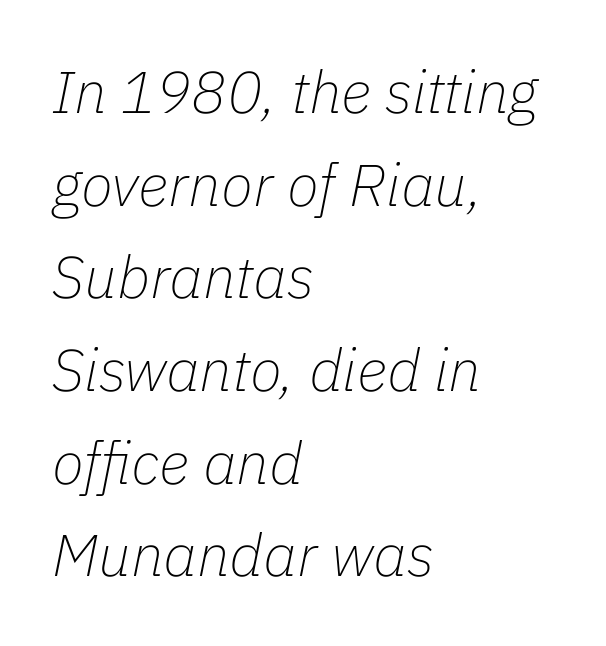
Posture: slanted. Looks like regular typesetting: each glyph gets only the width it needs. Does the copy run flush right? No — it runs flush left. This reads as an unemphasized weight, regular at the heaviest. The gaps between neighbouring characters are ordinary and unremarkable.
